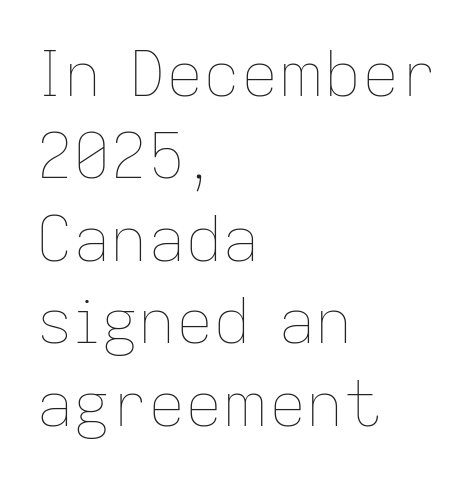
{"italic": "no", "bold": "no", "weight": "thin", "width": "normal", "stroke_contrast": "low", "x_height": "medium", "monospaced": "no", "underline": "no", "align": "left", "line_spacing": "normal", "line_spacing_ratio": 1.33, "letter_spacing": "normal", "letter_spacing_em": 0.0, "glyph_px": 62}
